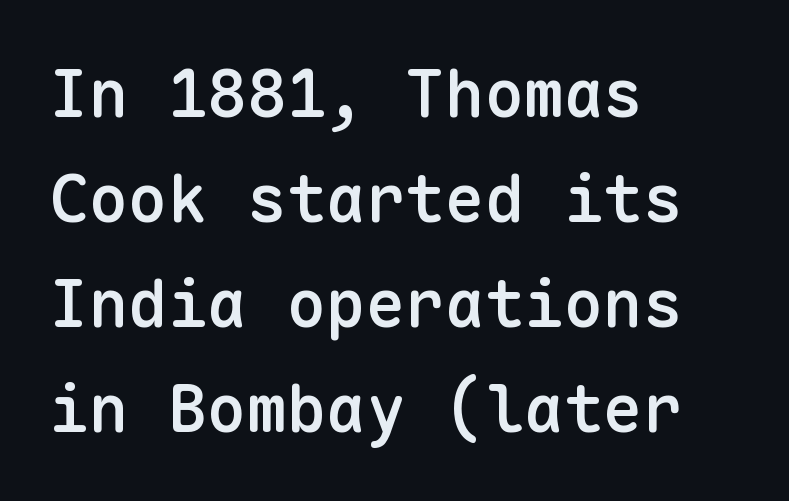
Each line starts at the same left margin while the right side varies. If you measured baseline to baseline, you'd find a middling distance. The font is running at a semibold setting, under full bold. The line texture is even and compact thanks to regular tracking. Descender tails drop into unmarked territory.
